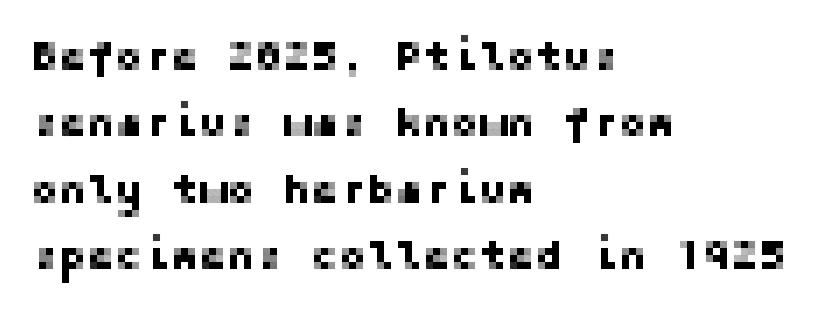
{"serif": "no", "italic": "no", "width": "normal", "stroke_contrast": "low", "x_height": "medium", "underline": "no", "align": "left", "line_spacing": "normal", "line_spacing_ratio": 1.58, "letter_spacing": "normal", "letter_spacing_em": 0.0, "glyph_px": 42}
